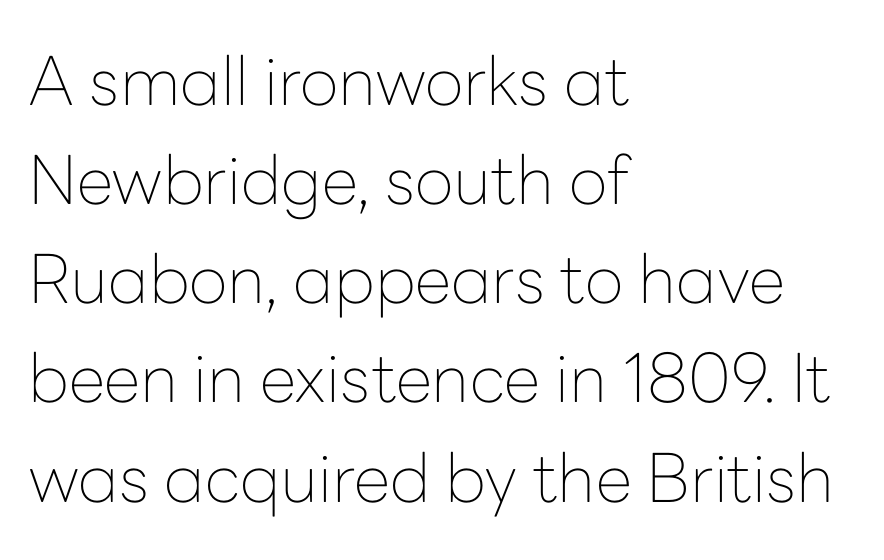
{"serif": "no", "italic": "no", "bold": "no", "weight": "thin", "width": "normal", "stroke_contrast": "low", "x_height": "medium", "monospaced": "no", "underline": "no", "align": "left", "line_spacing": "normal", "line_spacing_ratio": 1.48, "letter_spacing": "normal", "letter_spacing_em": 0.0, "glyph_px": 67}
